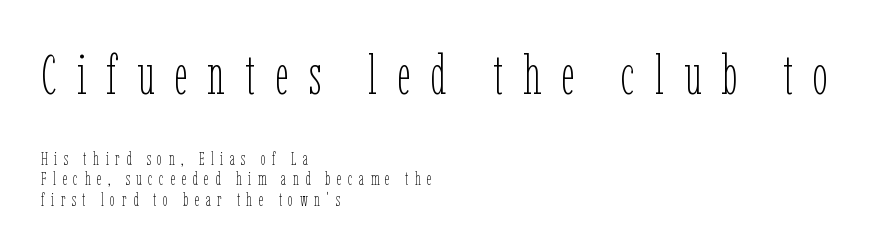
{"italic": "no", "bold": "no", "weight": "thin", "width": "condensed", "stroke_contrast": "low", "x_height": "medium", "monospaced": "no", "underline": "no", "align": "left", "line_spacing": "tight", "line_spacing_ratio": 1.13, "letter_spacing": "wide", "letter_spacing_em": 0.36, "larger_block": "first", "size_ratio": 3.06, "glyph_px": 55}
